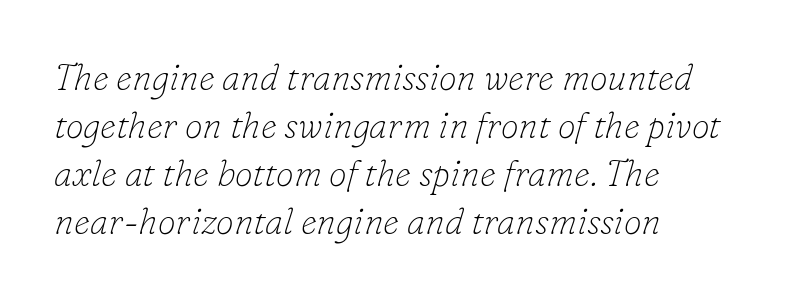
{"serif": "yes", "italic": "yes", "lean": "right", "slant_degrees": 16, "bold": "no", "weight": "thin", "width": "normal", "stroke_contrast": "low", "x_height": "small", "monospaced": "no", "underline": "no", "align": "left", "line_spacing": "normal", "line_spacing_ratio": 1.33, "letter_spacing": "normal", "letter_spacing_em": 0.0, "glyph_px": 36}
